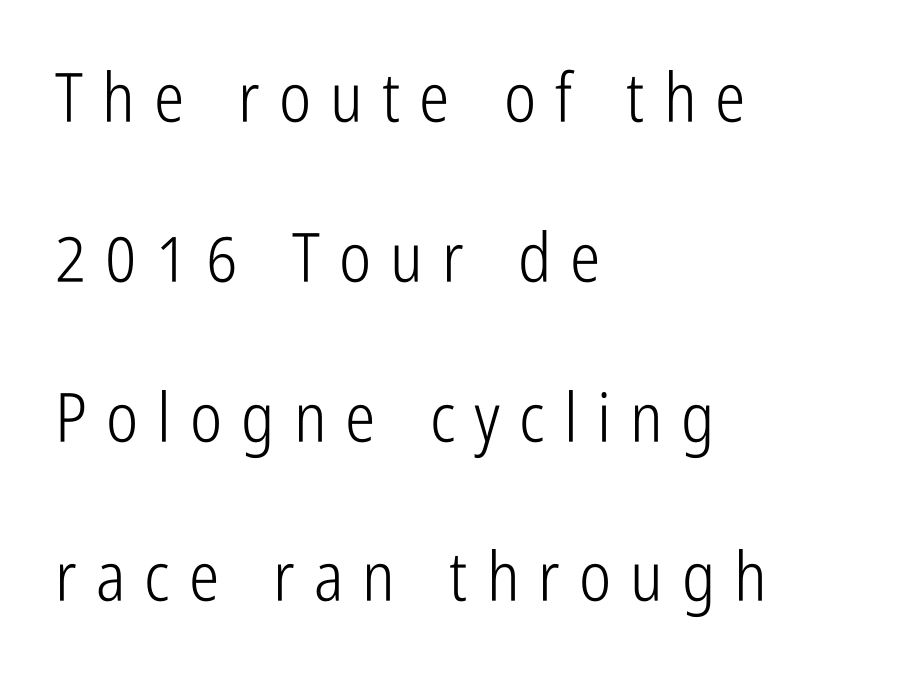
{"serif": "no", "italic": "no", "bold": "no", "weight": "light", "width": "condensed", "stroke_contrast": "low", "x_height": "medium", "monospaced": "no", "underline": "no", "align": "left", "line_spacing": "loose", "line_spacing_ratio": 2.35, "letter_spacing": "wide", "letter_spacing_em": 0.28, "glyph_px": 68}
